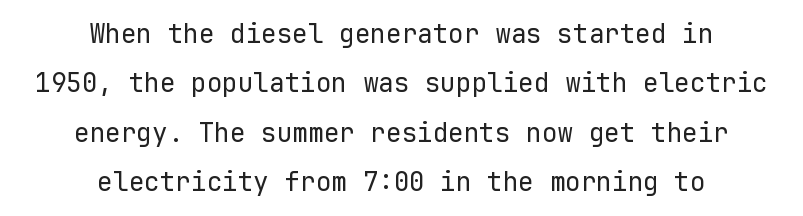
Q: Is the text bold? A: No.
Q: Is the text italic (slanted)? A: No, it is upright.
Q: Is the text underlined? A: No.
Q: How is the paragraph aligned? A: Centered.
Q: Is the spacing between letters normal or unusually wide? A: Normal.
Q: Is the spacing between lines tight, normal or loose? A: Loose.
